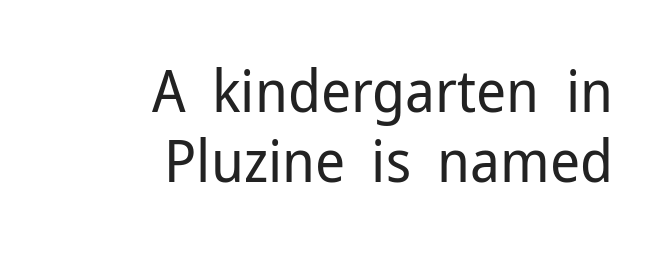
The image shows 59 px regular-weight sans-serif type, upright; set right-aligned, line spacing 1.19x, normal letter spacing, not underlined; low stroke contrast and a medium x-height.
